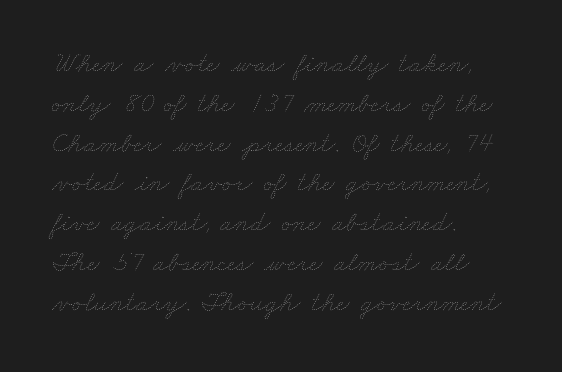
Q: Is the text bold? A: No.
Q: Is the text underlined? A: No.
Q: How is the paragraph aligned? A: Left-aligned.
Q: Is the spacing between letters normal or unusually wide? A: Normal.
Q: Is the spacing between lines tight, normal or loose? A: Normal.
Q: Width (condensed, normal, or wide)? A: Wide.
Q: Stroke contrast? A: Low.
Q: x-height? A: Small.
Q: Monospaced? A: No.
